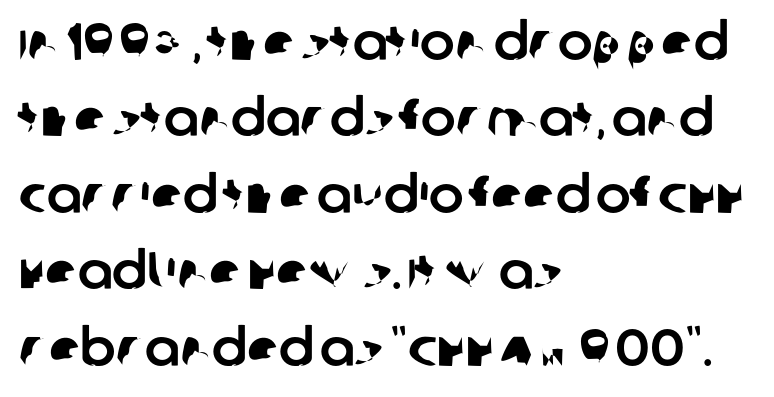
You could not count columns in this text — the font is proportionally spaced. The lines sit at an ordinary, default distance from one another. Does extra space separate the letters? No, they use regular spacing. Glance below the letters and you will spot only blank space. All the whitespace from short lines collects on the right.
